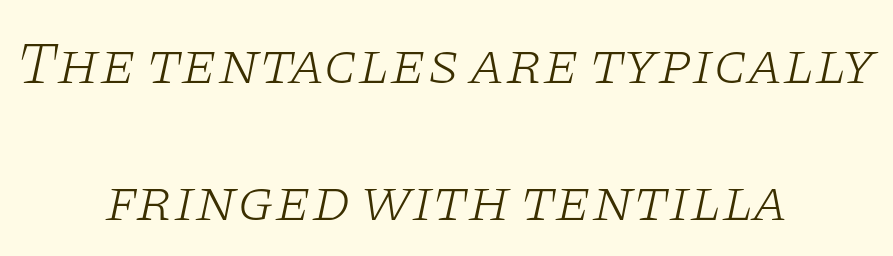
Q: Is the text bold? A: No.
Q: Is the text italic (slanted)? A: Yes, it leans right by about 11 degrees.
Q: Is the typeface a serif or a sans-serif typeface? A: Serif.
Q: Is the text underlined? A: No.
Q: How is the paragraph aligned? A: Centered.
Q: Is the spacing between letters normal or unusually wide? A: Normal.
Q: Is the spacing between lines tight, normal or loose? A: Loose.
Q: Width (condensed, normal, or wide)? A: Wide.
Q: Stroke contrast? A: Low.
Q: x-height? A: Large.
Q: Monospaced? A: No.
